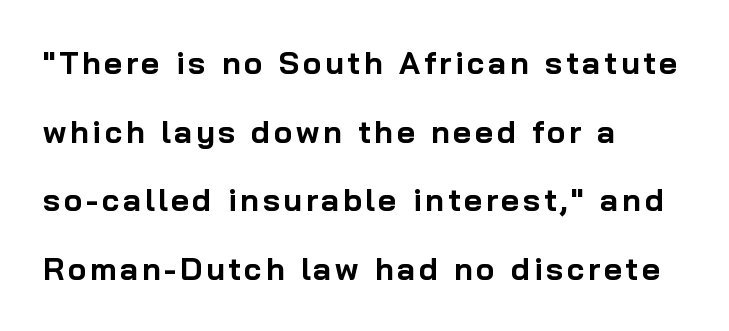
{"serif": "no", "italic": "no", "bold": "yes", "weight": "bold", "width": "normal", "stroke_contrast": "low", "x_height": "medium", "monospaced": "no", "underline": "no", "align": "left", "line_spacing": "loose", "line_spacing_ratio": 2.21, "glyph_px": 31}
